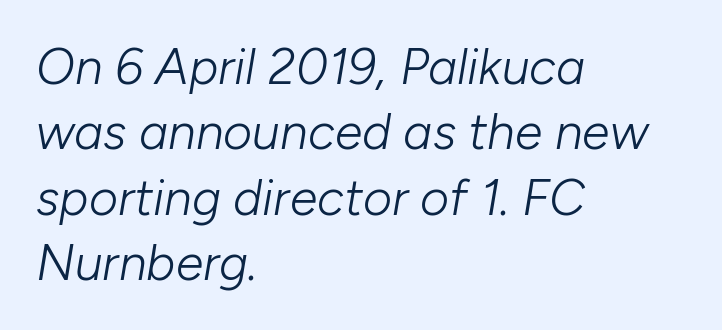
{"italic": "yes", "lean": "right", "slant_degrees": 10, "bold": "no", "weight": "light", "width": "normal", "stroke_contrast": "low", "x_height": "medium", "monospaced": "no", "underline": "no", "align": "left", "line_spacing": "normal", "line_spacing_ratio": 1.31, "letter_spacing": "normal", "letter_spacing_em": 0.0, "glyph_px": 50}
